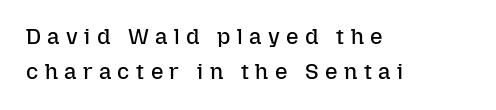
This is roman type, the default non-slanted kind. Compared with a typical body face, this is equally light or lighter still. These lines have a slow, spaced-out rhythm from letter to letter. Just letters on the line, the space beneath them empty.
